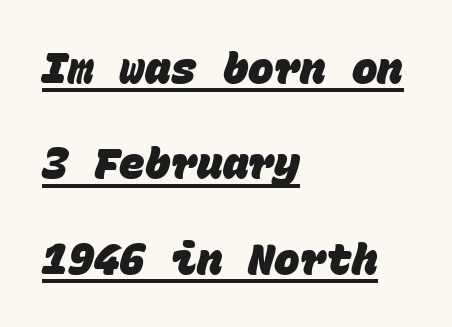
{"serif": "no", "bold": "yes", "weight": "heavy", "width": "normal", "stroke_contrast": "low", "x_height": "large", "monospaced": "yes", "underline": "yes", "align": "left", "line_spacing": "loose", "line_spacing_ratio": 2.22, "letter_spacing": "normal", "letter_spacing_em": 0.0, "glyph_px": 43}
